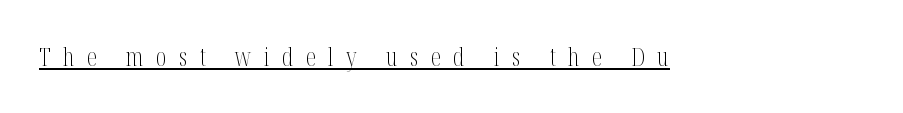
Honestly, the underline is the first thing you notice here. The letterforms stand isolated, each surrounded by extra space. It's the straight-up-and-down kind of type. Bold? No — there's no thickening of the strokes.
